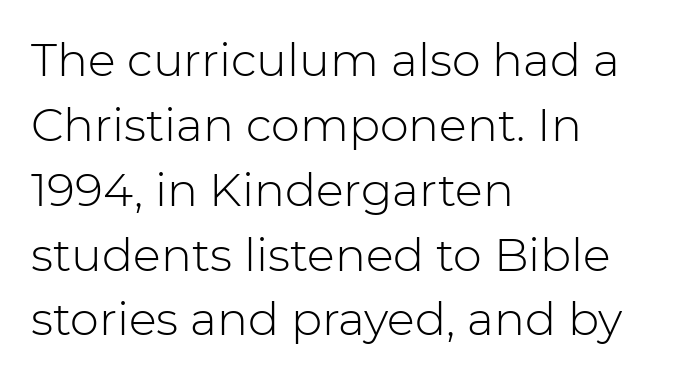
Q: Is the text bold? A: No.
Q: Is the text italic (slanted)? A: No, it is upright.
Q: Is the typeface a serif or a sans-serif typeface? A: Sans-serif.
Q: Is the text underlined? A: No.
Q: How is the paragraph aligned? A: Left-aligned.
Q: Is the spacing between letters normal or unusually wide? A: Normal.
Q: Is the spacing between lines tight, normal or loose? A: Normal.
Q: Width (condensed, normal, or wide)? A: Normal.
Q: Stroke contrast? A: Low.
Q: x-height? A: Medium.
Q: Monospaced? A: No.
